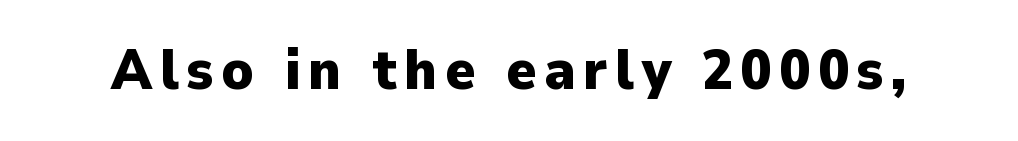
Q: Is the text bold? A: Yes.
Q: Is the text italic (slanted)? A: No, it is upright.
Q: Is the typeface a serif or a sans-serif typeface? A: Sans-serif.
Q: Is the text underlined? A: No.
Q: Width (condensed, normal, or wide)? A: Normal.
Q: Stroke contrast? A: Low.
Q: x-height? A: Medium.
Q: Monospaced? A: No.
